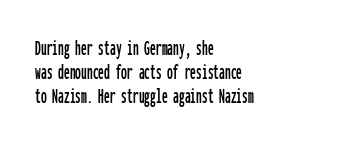
Q: Is the text italic (slanted)? A: No, it is upright.
Q: Is the text underlined? A: No.
Q: How is the paragraph aligned? A: Left-aligned.
Q: Is the spacing between letters normal or unusually wide? A: Normal.
Q: Is the spacing between lines tight, normal or loose? A: Tight.
